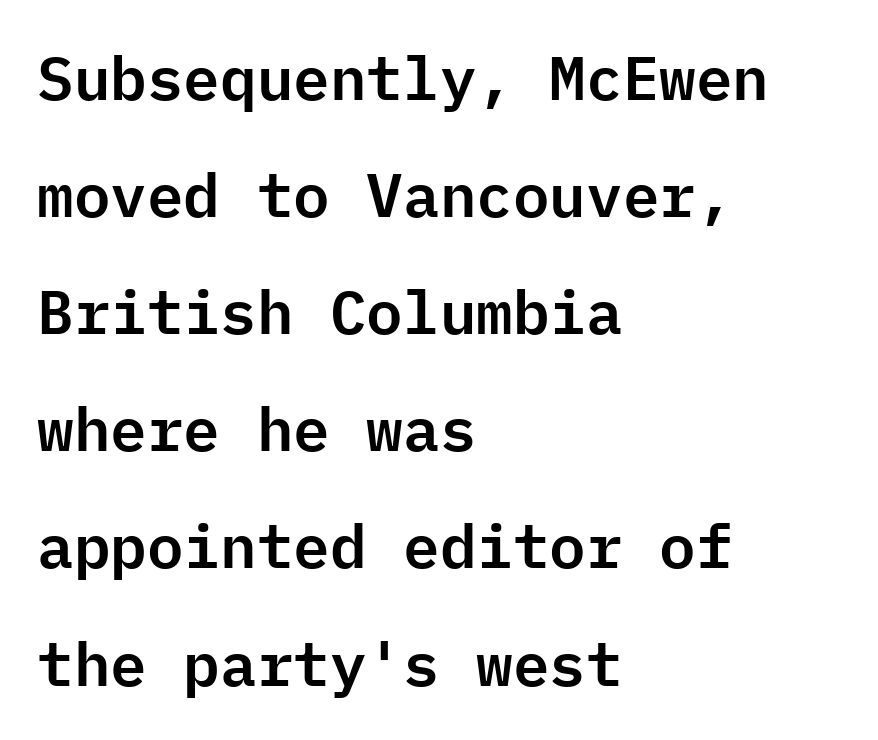
Q: Is the text italic (slanted)? A: No, it is upright.
Q: Is the typeface a serif or a sans-serif typeface? A: Sans-serif.
Q: Is the text underlined? A: No.
Q: How is the paragraph aligned? A: Left-aligned.
Q: Is the spacing between letters normal or unusually wide? A: Normal.
Q: Is the spacing between lines tight, normal or loose? A: Loose.
Q: Width (condensed, normal, or wide)? A: Normal.
Q: Stroke contrast? A: Low.
Q: x-height? A: Medium.
Q: Monospaced? A: Yes.
